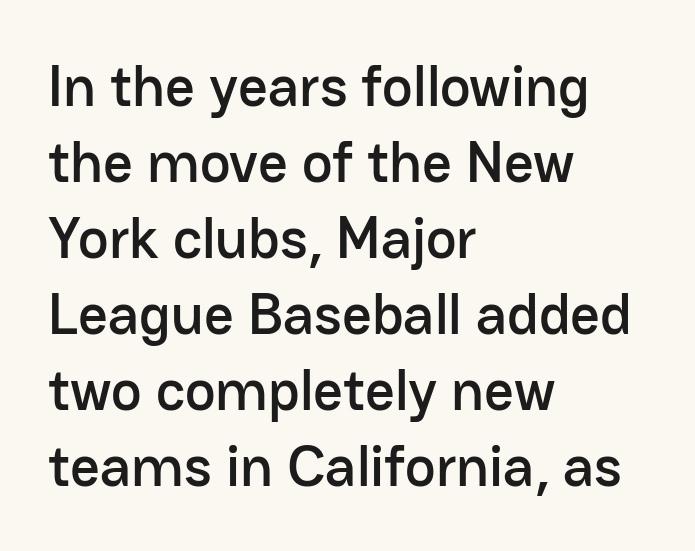
The image shows 58 px sans-serif type, upright; set left-aligned, normal line spacing (1.31x), normal letter spacing, not underlined; low stroke contrast and a medium x-height.
